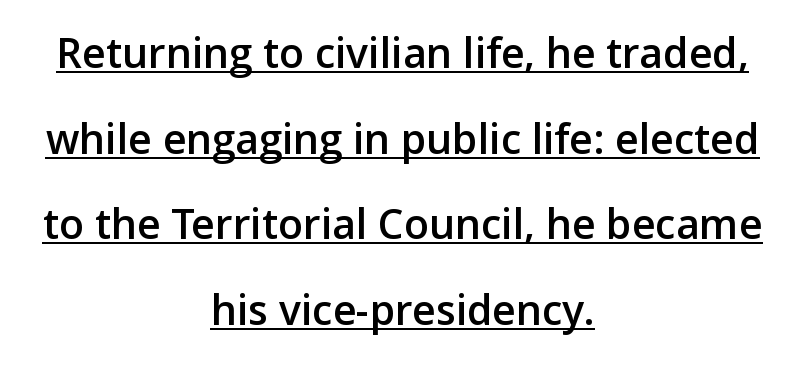
Q: Is the text bold? A: Semi-bold.
Q: Is the text italic (slanted)? A: No, it is upright.
Q: Is the typeface a serif or a sans-serif typeface? A: Sans-serif.
Q: Is the text underlined? A: Yes.
Q: How is the paragraph aligned? A: Centered.
Q: Is the spacing between letters normal or unusually wide? A: Normal.
Q: Is the spacing between lines tight, normal or loose? A: Loose.
Q: Width (condensed, normal, or wide)? A: Normal.
Q: Stroke contrast? A: Low.
Q: x-height? A: Medium.
Q: Monospaced? A: No.
